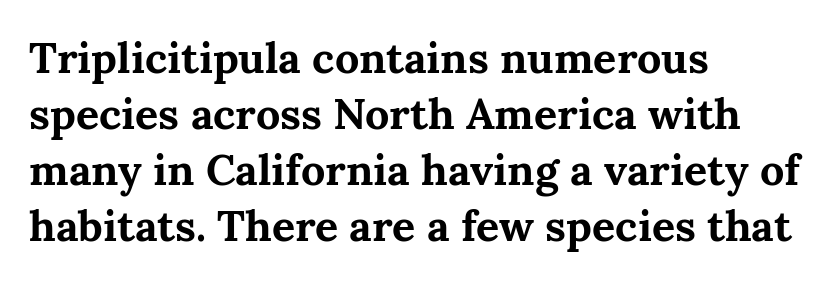
Q: Is the text bold? A: Yes.
Q: Is the text italic (slanted)? A: No, it is upright.
Q: Is the typeface a serif or a sans-serif typeface? A: Serif.
Q: Is the text underlined? A: No.
Q: How is the paragraph aligned? A: Left-aligned.
Q: Is the spacing between letters normal or unusually wide? A: Normal.
Q: Is the spacing between lines tight, normal or loose? A: Normal.
Q: Width (condensed, normal, or wide)? A: Normal.
Q: Stroke contrast? A: Medium.
Q: x-height? A: Medium.
Q: Monospaced? A: No.
